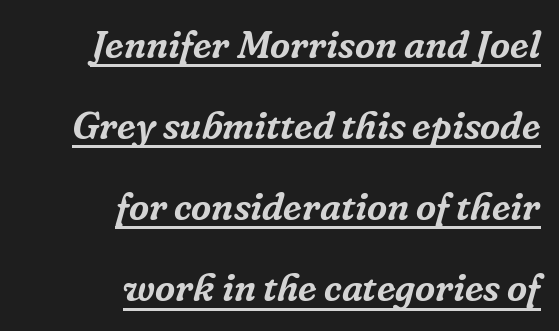
Q: Is the text italic (slanted)? A: Yes, it leans right by about 16 degrees.
Q: Is the typeface a serif or a sans-serif typeface? A: Serif.
Q: Is the text underlined? A: Yes.
Q: How is the paragraph aligned? A: Right-aligned.
Q: Is the spacing between letters normal or unusually wide? A: Normal.
Q: Is the spacing between lines tight, normal or loose? A: Loose.
Q: Width (condensed, normal, or wide)? A: Normal.
Q: Stroke contrast? A: Low.
Q: x-height? A: Medium.
Q: Monospaced? A: No.
